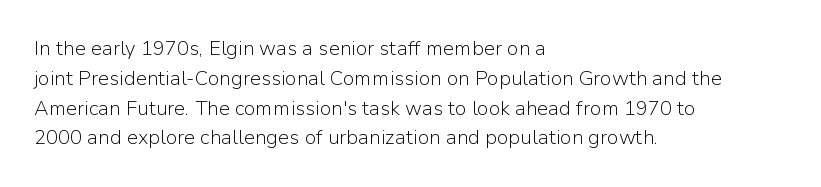
Q: Is the text bold? A: No.
Q: Is the text italic (slanted)? A: No, it is upright.
Q: Is the text underlined? A: No.
Q: How is the paragraph aligned? A: Left-aligned.
Q: Is the spacing between letters normal or unusually wide? A: Normal.
Q: Is the spacing between lines tight, normal or loose? A: Normal.
